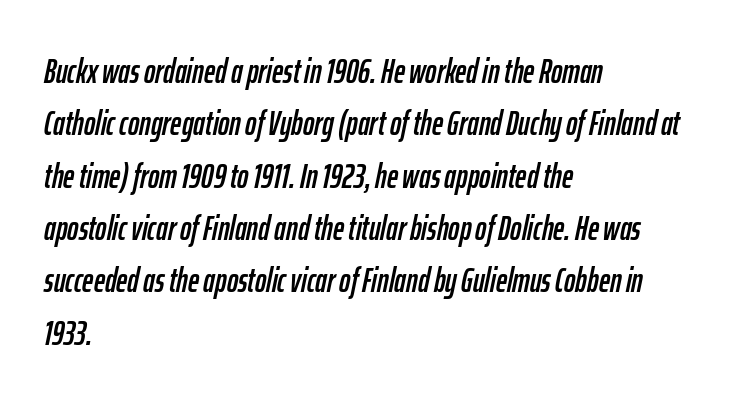
Q: Is the text italic (slanted)? A: Yes, it leans right by about 12 degrees.
Q: Is the text underlined? A: No.
Q: How is the paragraph aligned? A: Left-aligned.
Q: Is the spacing between letters normal or unusually wide? A: Normal.
Q: Is the spacing between lines tight, normal or loose? A: Normal.
Q: Width (condensed, normal, or wide)? A: Condensed.
Q: Stroke contrast? A: Low.
Q: x-height? A: Medium.
Q: Monospaced? A: No.
